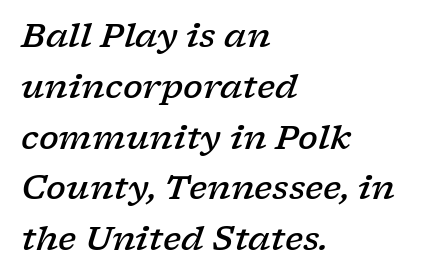
The image shows 33 px semibold, wide serif type, italic (leaning right); set left-aligned, normal line spacing (1.54x), normal letter spacing, not underlined; low stroke contrast and a medium x-height.
